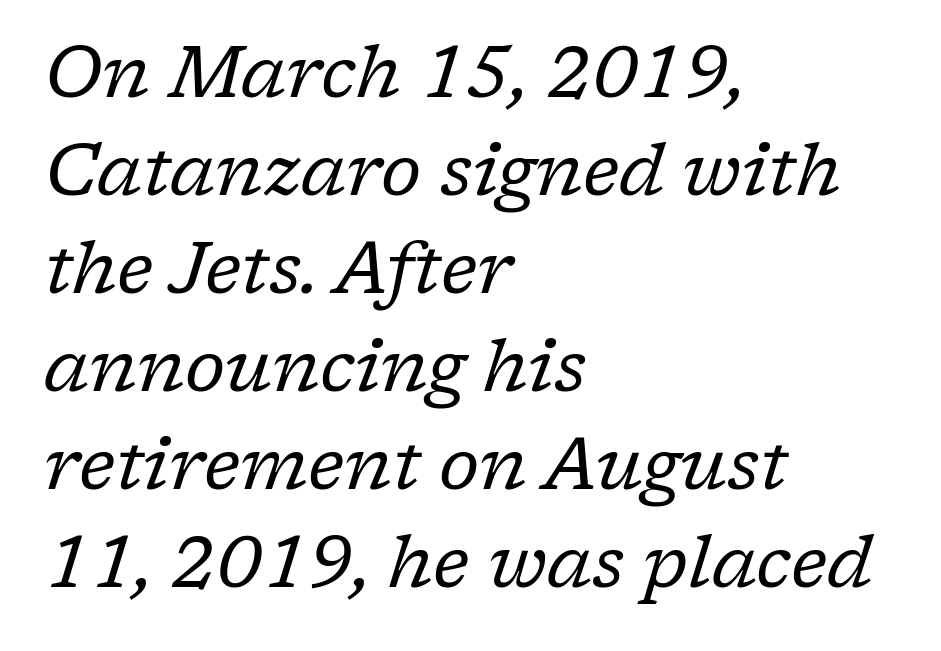
Q: Is the text bold? A: No.
Q: Is the text italic (slanted)? A: Yes, it leans right by about 17 degrees.
Q: Is the typeface a serif or a sans-serif typeface? A: Serif.
Q: Is the text underlined? A: No.
Q: How is the paragraph aligned? A: Left-aligned.
Q: Is the spacing between letters normal or unusually wide? A: Normal.
Q: Is the spacing between lines tight, normal or loose? A: Normal.
Q: Width (condensed, normal, or wide)? A: Normal.
Q: Stroke contrast? A: Low.
Q: x-height? A: Medium.
Q: Monospaced? A: No.
